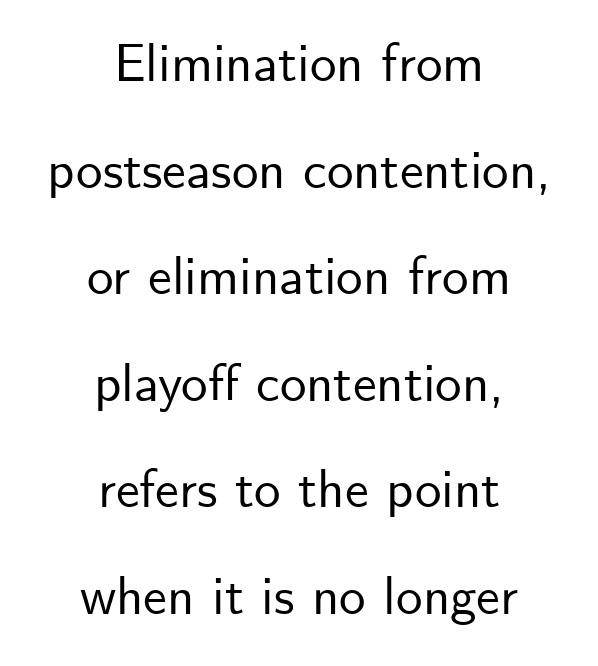
{"serif": "no", "italic": "no", "width": "normal", "stroke_contrast": "low", "x_height": "small", "monospaced": "no", "underline": "no", "align": "center", "line_spacing": "loose", "line_spacing_ratio": 2.01, "letter_spacing": "normal", "letter_spacing_em": 0.0, "glyph_px": 53}
